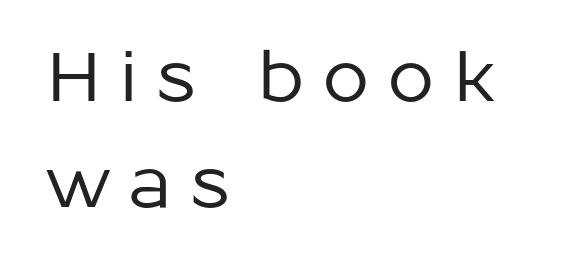
The image shows 68 px sans-serif type, upright; set left-aligned, normal line spacing (1.56x), unusually wide letter spacing (+0.26 em), not underlined; low stroke contrast and a medium x-height.
